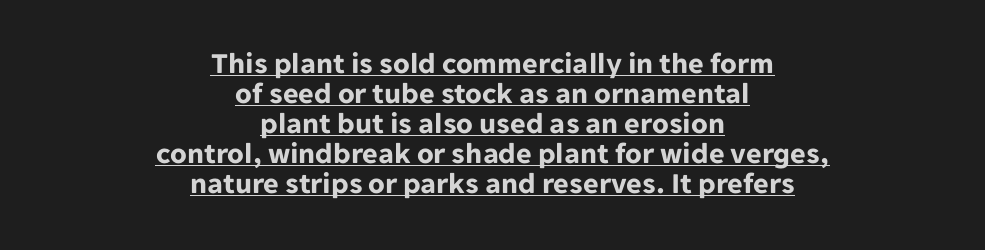
Q: Is the text bold? A: Yes.
Q: Is the text italic (slanted)? A: No, it is upright.
Q: Is the typeface a serif or a sans-serif typeface? A: Sans-serif.
Q: Is the text underlined? A: Yes.
Q: How is the paragraph aligned? A: Centered.
Q: Is the spacing between letters normal or unusually wide? A: Normal.
Q: Is the spacing between lines tight, normal or loose? A: Tight.
Q: Width (condensed, normal, or wide)? A: Normal.
Q: Stroke contrast? A: Low.
Q: x-height? A: Medium.
Q: Monospaced? A: No.
